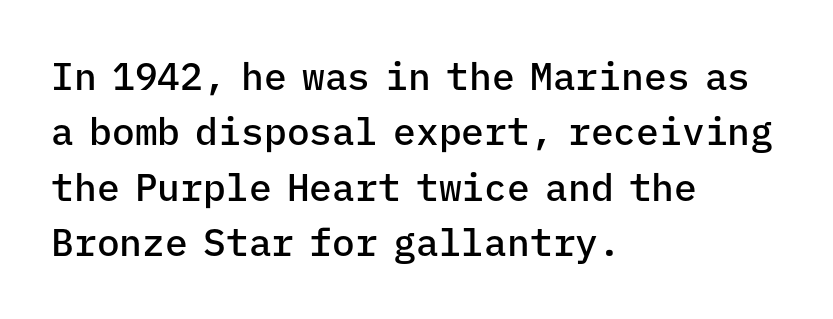
Q: Is the text bold? A: Semi-bold.
Q: Is the text italic (slanted)? A: No, it is upright.
Q: Is the typeface a serif or a sans-serif typeface? A: Sans-serif.
Q: Is the text underlined? A: No.
Q: How is the paragraph aligned? A: Left-aligned.
Q: Is the spacing between letters normal or unusually wide? A: Normal.
Q: Is the spacing between lines tight, normal or loose? A: Normal.
Q: Width (condensed, normal, or wide)? A: Normal.
Q: Stroke contrast? A: Low.
Q: x-height? A: Medium.
Q: Monospaced? A: Yes.
